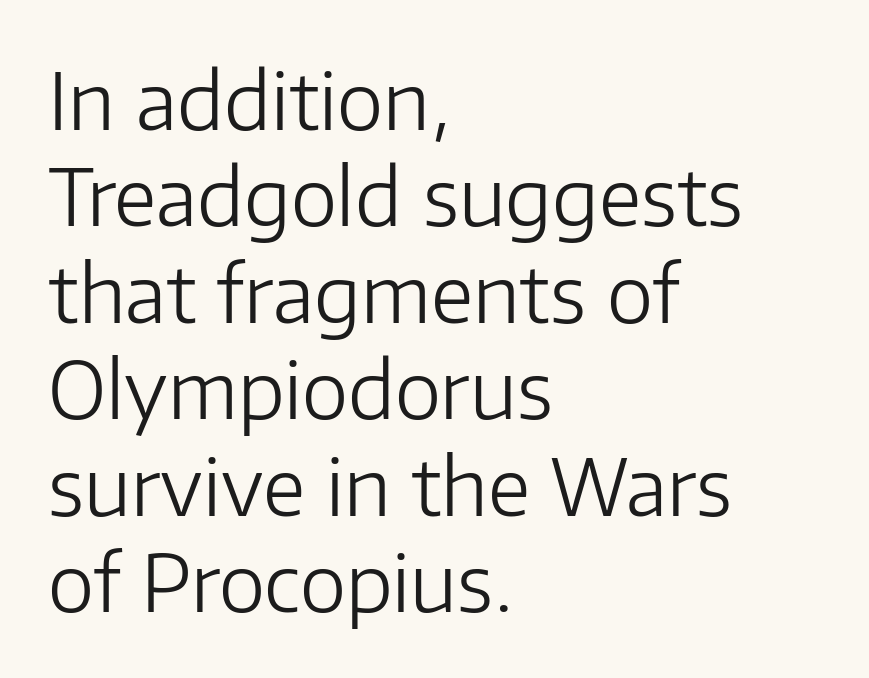
The image shows 79 px light sans-serif type, upright; set left-aligned, line spacing 1.22x, normal letter spacing, not underlined; low stroke contrast and a medium x-height.
